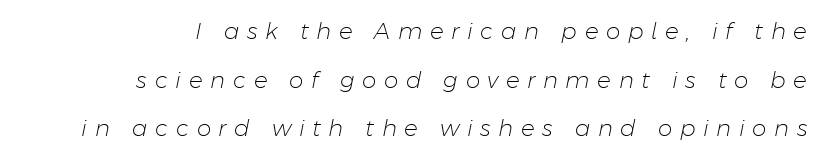
{"italic": "yes", "lean": "right", "slant_degrees": 11, "bold": "no", "underline": "no", "align": "right", "line_spacing": "loose", "line_spacing_ratio": 2.11, "letter_spacing": "wide", "letter_spacing_em": 0.33, "glyph_px": 23}
